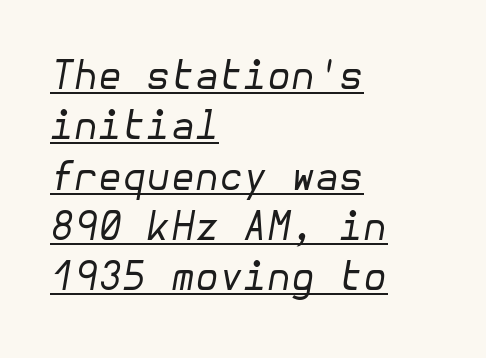
The image shows 39 px regular-weight type, italic (leaning right); set left-aligned, normal line spacing (1.29x), normal letter spacing, underlined; low stroke contrast and a medium x-height.
